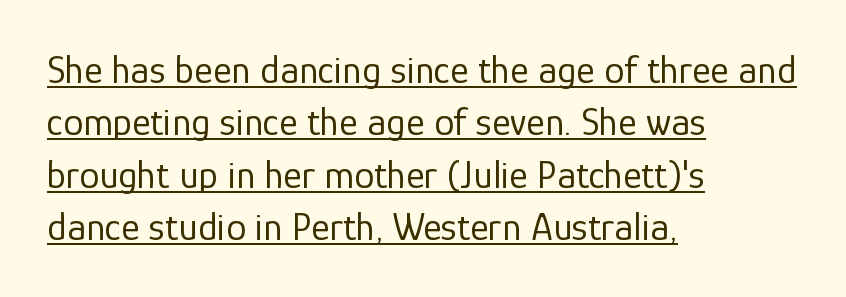
Q: Is the text bold? A: No.
Q: Is the text italic (slanted)? A: No, it is upright.
Q: Is the typeface a serif or a sans-serif typeface? A: Sans-serif.
Q: Is the text underlined? A: Yes.
Q: How is the paragraph aligned? A: Left-aligned.
Q: Is the spacing between letters normal or unusually wide? A: Normal.
Q: Is the spacing between lines tight, normal or loose? A: Normal.
Q: Width (condensed, normal, or wide)? A: Normal.
Q: Stroke contrast? A: Low.
Q: x-height? A: Medium.
Q: Monospaced? A: No.
